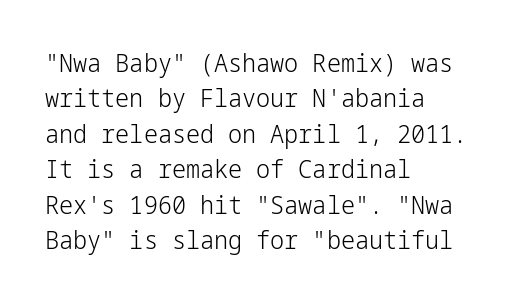
The image shows 25 px text type, upright; set left-aligned, normal line spacing (1.42x), normal letter spacing, not underlined.
